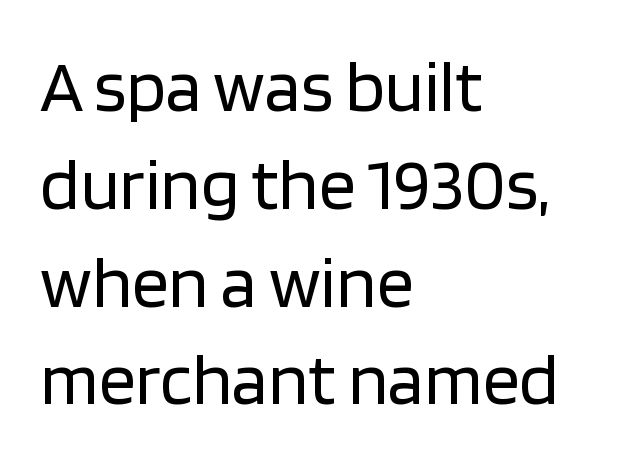
{"serif": "no", "italic": "no", "bold": "no", "weight": "regular", "width": "normal", "stroke_contrast": "low", "x_height": "large", "monospaced": "no", "underline": "no", "align": "left", "line_spacing": "normal", "line_spacing_ratio": 1.34, "letter_spacing": "normal", "letter_spacing_em": 0.0, "glyph_px": 73}
